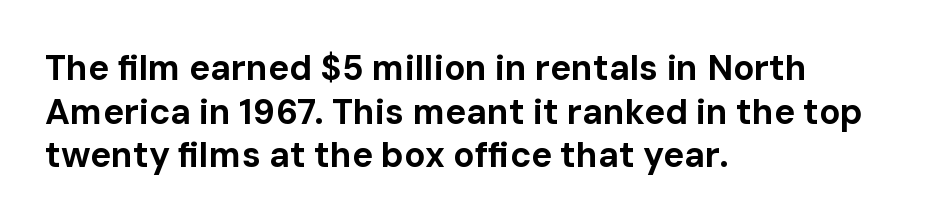
Rule under the text: the space is simply empty. Do the characters align in a grid? No, the font is proportional. Each word holds together tightly as a unit, with standard inter-letter gaps. Does the type have serifs? No, each stem ends abruptly. The sample has been set heavy, in full bold.
